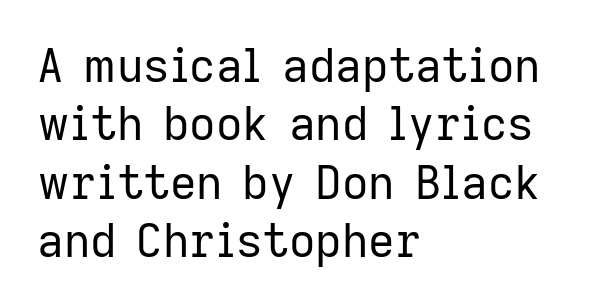
{"serif": "no", "italic": "no", "bold": "no", "weight": "regular", "width": "normal", "stroke_contrast": "low", "x_height": "medium", "monospaced": "no", "underline": "no", "align": "left", "line_spacing": "normal", "line_spacing_ratio": 1.27, "letter_spacing": "normal", "letter_spacing_em": 0.0, "glyph_px": 46}
